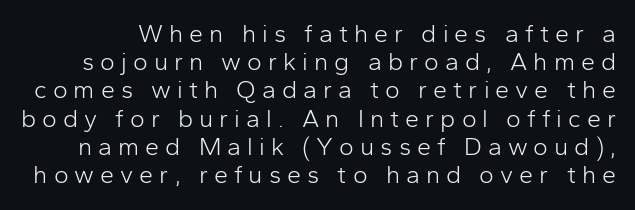
{"italic": "no", "bold": "no", "underline": "no", "line_spacing": "tight", "line_spacing_ratio": 1.13, "letter_spacing": "wide", "letter_spacing_em": 0.24, "glyph_px": 25}
